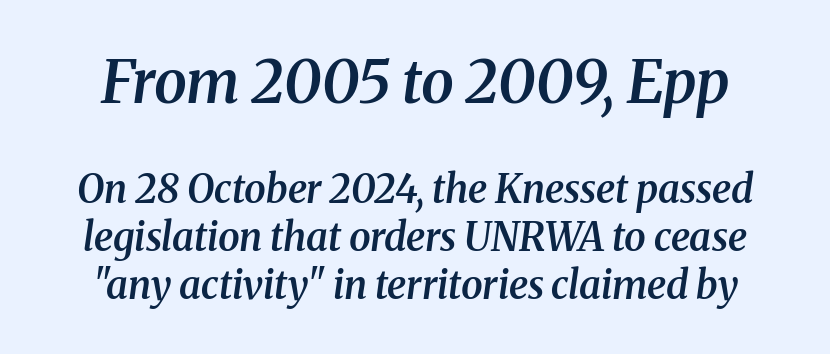
I'd describe the lettering as semibold — firm but not a full bold. There is no visible air inserted between adjacent glyphs. The specimen omits any rule beneath the text block's lines. Here the designer chose a conventional face with non-uniform glyph widths. Whoever set this made the first block the dominant, larger element. Italic: yes, the glyphs are oblique.
